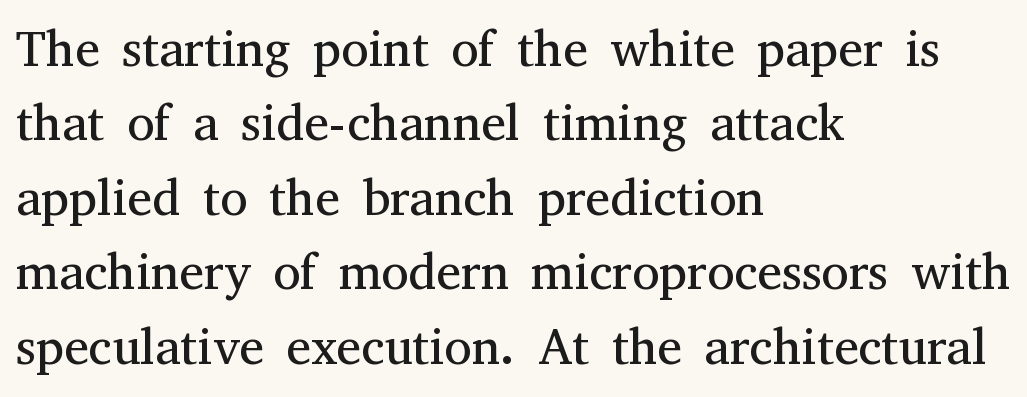
The image shows 50 px regular-weight serif type, upright; set left-aligned, normal line spacing (1.49x), normal letter spacing, not underlined; medium stroke contrast and a medium x-height.
